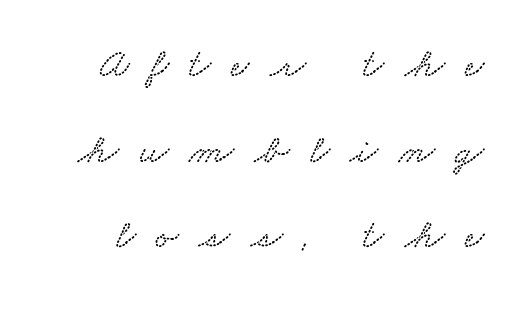
{"width": "wide", "stroke_contrast": "low", "x_height": "small", "monospaced": "no", "underline": "no", "line_spacing": "loose", "line_spacing_ratio": 2.09, "letter_spacing": "wide", "letter_spacing_em": 0.5, "glyph_px": 41}
